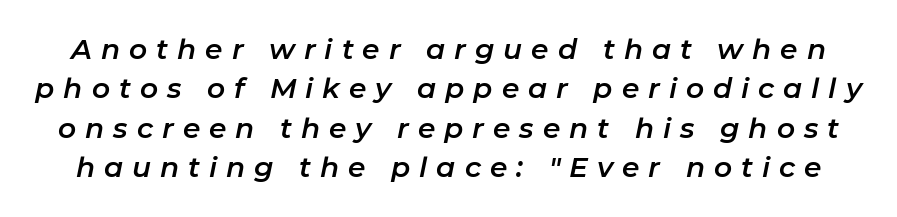
The image shows 28 px text type, italic (leaning right); set normal line spacing (1.41x), unusually wide letter spacing (+0.32 em), not underlined; low stroke contrast and a medium x-height.
